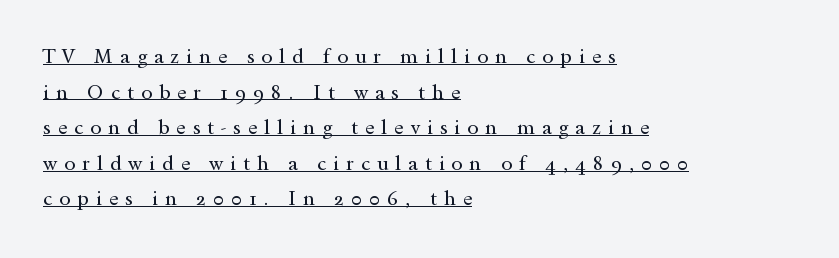
The image shows 20 px text type, upright; set left-aligned, line spacing 1.78x, unusually wide letter spacing (+0.35 em), underlined.
